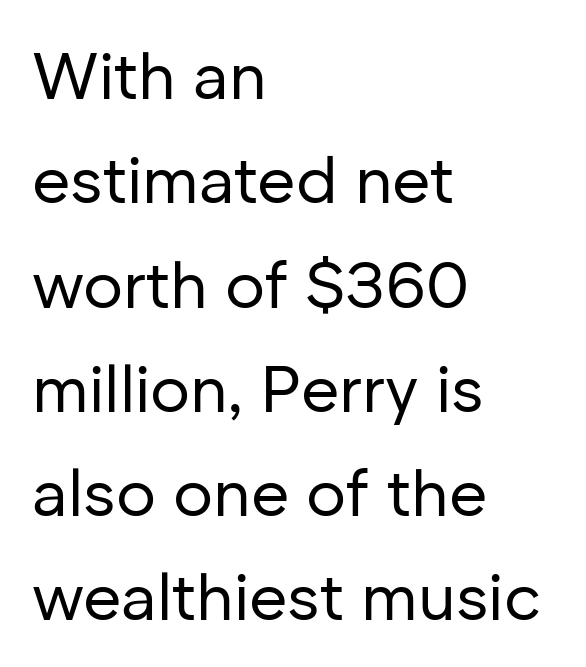
Q: Is the text bold? A: No.
Q: Is the text italic (slanted)? A: No, it is upright.
Q: Is the typeface a serif or a sans-serif typeface? A: Sans-serif.
Q: Is the text underlined? A: No.
Q: How is the paragraph aligned? A: Left-aligned.
Q: Is the spacing between letters normal or unusually wide? A: Normal.
Q: Is the spacing between lines tight, normal or loose? A: Normal.
Q: Width (condensed, normal, or wide)? A: Normal.
Q: Stroke contrast? A: Low.
Q: x-height? A: Medium.
Q: Monospaced? A: No.
